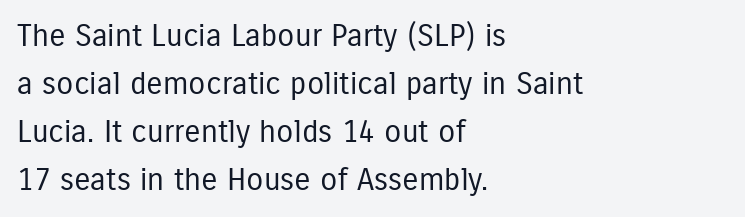
Counters stay open thanks to moderate or lighter strokes. Is this a fixed-width face? No — the glyphs have proportional, varying widths. The block of text has a typical density, with ordinary space between rows. The typeface chosen for these lines omits serifs. Compared with typical body copy, the letter spacing here is the same. Leftover space on each line is placed entirely after the last word.
